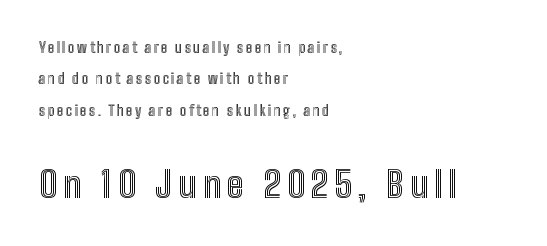
Q: Is the text italic (slanted)? A: No, it is upright.
Q: Is the text underlined? A: No.
Q: How is the paragraph aligned? A: Left-aligned.
Q: Is the spacing between lines tight, normal or loose? A: Loose.
Q: Which block of text is set in a larger size, the first (top) or the second (bottom)? A: The second (bottom) one.
Q: Width (condensed, normal, or wide)? A: Condensed.
Q: x-height? A: Medium.
Q: Monospaced? A: No.
